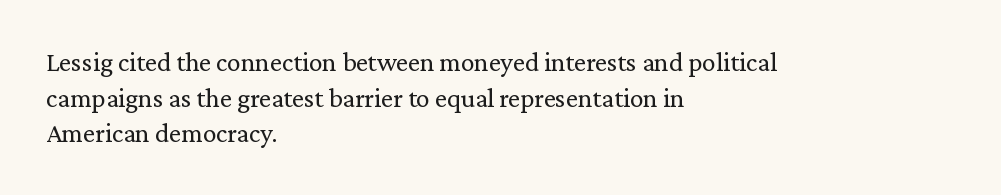
Notice how descenders clear the ascenders below comfortably — that's standard leading. Rule under the text: the space is simply empty. This rendering uses left alignment, leaving the right contour irregular. The type sits square on the baseline with zero lean. The font sits on the lighter half of the weight spectrum, regular included. The gaps between neighbouring characters are ordinary and unremarkable.
